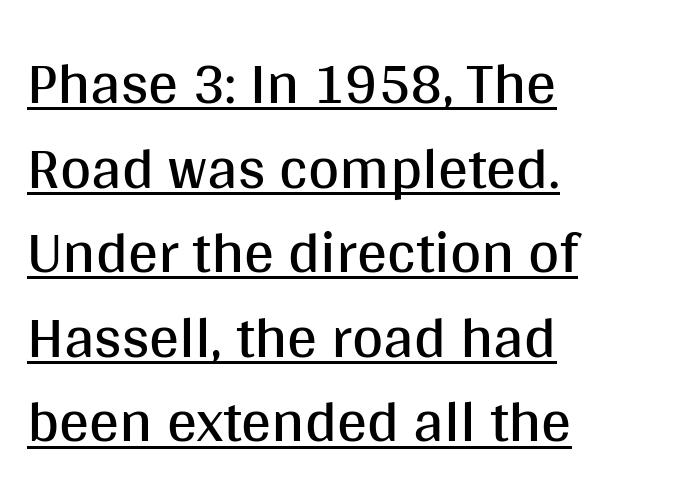
{"serif": "no", "italic": "no", "bold": "no", "weight": "regular", "width": "normal", "stroke_contrast": "medium", "x_height": "large", "monospaced": "no", "underline": "yes", "align": "left", "line_spacing": "normal", "line_spacing_ratio": 1.41, "letter_spacing": "normal", "letter_spacing_em": 0.0, "glyph_px": 60}
